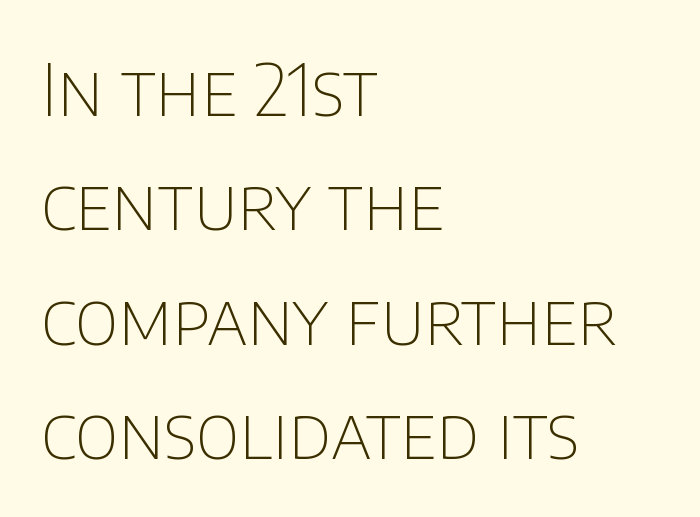
Q: Is the text bold? A: No.
Q: Is the text italic (slanted)? A: No, it is upright.
Q: Is the typeface a serif or a sans-serif typeface? A: Sans-serif.
Q: Is the text underlined? A: No.
Q: How is the paragraph aligned? A: Left-aligned.
Q: Is the spacing between letters normal or unusually wide? A: Normal.
Q: Is the spacing between lines tight, normal or loose? A: Normal.
Q: Width (condensed, normal, or wide)? A: Normal.
Q: Stroke contrast? A: Low.
Q: x-height? A: Large.
Q: Monospaced? A: No.
